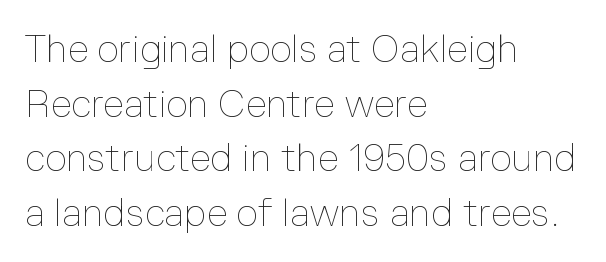
The image shows 38 px thin type, upright; set left-aligned, normal line spacing (1.44x), normal letter spacing, not underlined; low stroke contrast and a medium x-height.
